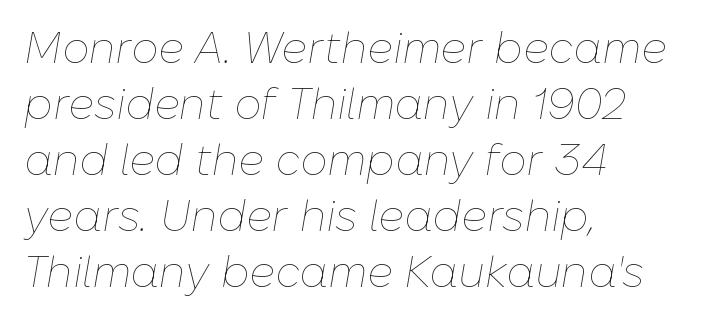
{"italic": "yes", "lean": "right", "slant_degrees": 10, "bold": "no", "weight": "thin", "width": "normal", "stroke_contrast": "low", "x_height": "medium", "monospaced": "no", "underline": "no", "align": "left", "line_spacing": "normal", "line_spacing_ratio": 1.3, "letter_spacing": "normal", "letter_spacing_em": 0.0, "glyph_px": 43}
